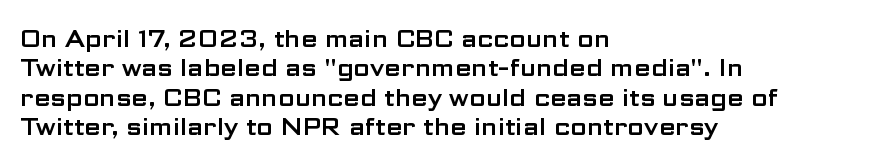
The image shows 24 px text type, upright; set left-aligned, line spacing 1.22x, normal letter spacing, not underlined.
